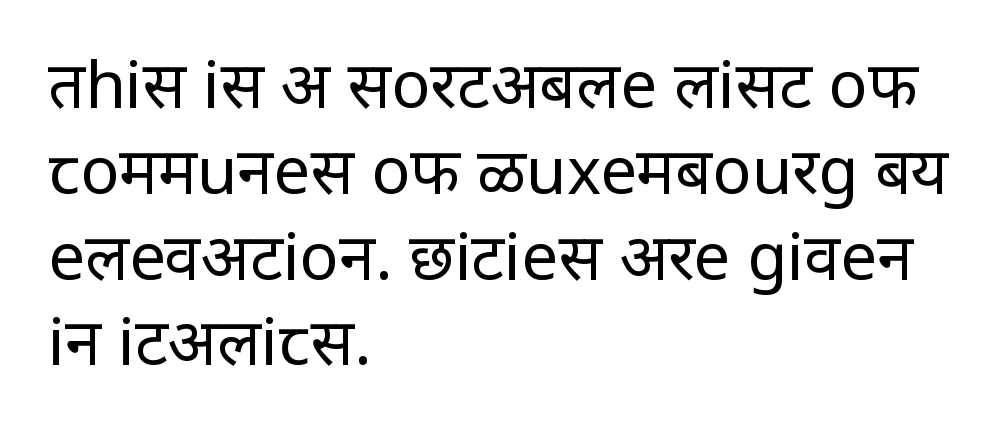
Q: Is the text bold? A: No.
Q: Is the text italic (slanted)? A: No, it is upright.
Q: Is the typeface a serif or a sans-serif typeface? A: Sans-serif.
Q: Is the text underlined? A: No.
Q: How is the paragraph aligned? A: Left-aligned.
Q: Is the spacing between letters normal or unusually wide? A: Normal.
Q: Is the spacing between lines tight, normal or loose? A: Normal.
Q: Width (condensed, normal, or wide)? A: Normal.
Q: Stroke contrast? A: Low.
Q: x-height? A: Large.
Q: Monospaced? A: No.
